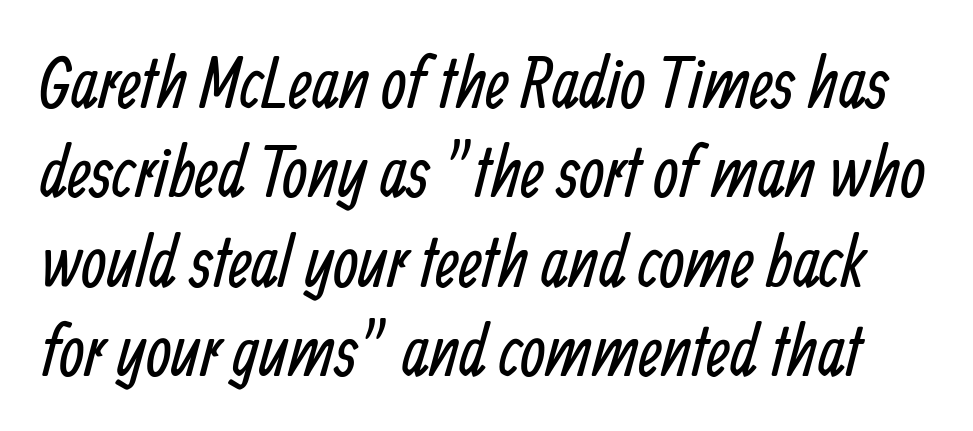
The font sits on the lighter half of the weight spectrum, regular included. Type style note: lacks serifs. The face used here is proportionally spaced, like ordinary book or web type. You could call the tracking neutral — neither tight nor loose.
